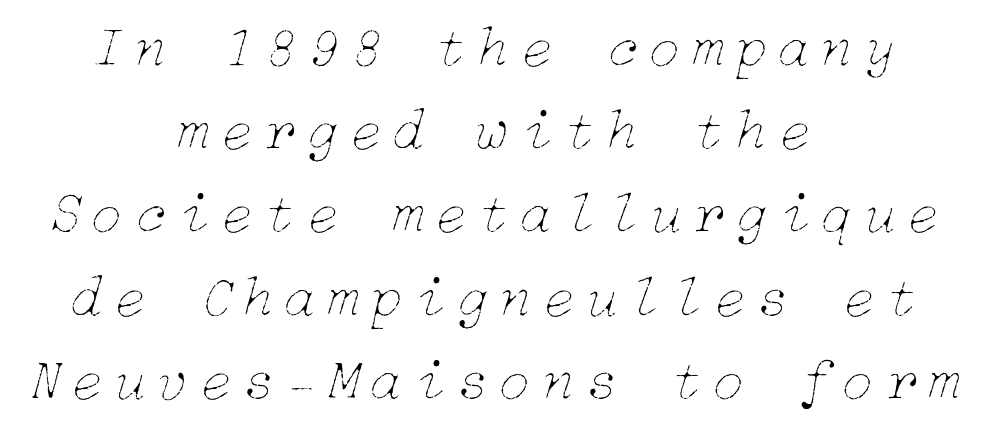
The image shows 59 px thin type, italic (leaning right); set centered, normal line spacing (1.41x), not underlined; low stroke contrast and a medium x-height.
